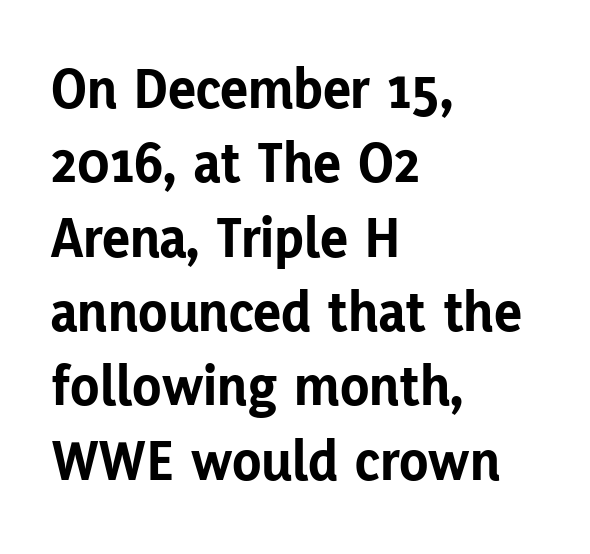
{"serif": "no", "italic": "no", "bold": "yes", "weight": "bold", "width": "normal", "stroke_contrast": "low", "x_height": "medium", "monospaced": "no", "underline": "no", "align": "left", "line_spacing": "normal", "line_spacing_ratio": 1.26, "letter_spacing": "normal", "letter_spacing_em": 0.0, "glyph_px": 59}
